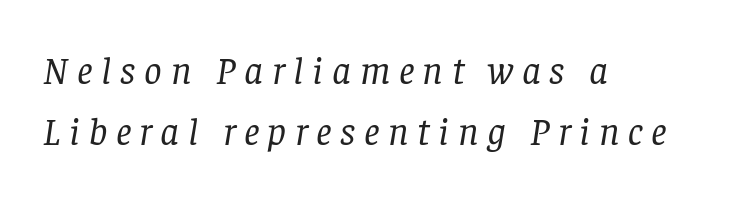
Q: Is the text bold? A: No.
Q: Is the text italic (slanted)? A: Yes, it leans right by about 8 degrees.
Q: Is the typeface a serif or a sans-serif typeface? A: Serif.
Q: Is the text underlined? A: No.
Q: How is the paragraph aligned? A: Left-aligned.
Q: Is the spacing between letters normal or unusually wide? A: Unusually wide.
Q: Is the spacing between lines tight, normal or loose? A: Normal.
Q: Width (condensed, normal, or wide)? A: Normal.
Q: Stroke contrast? A: Low.
Q: x-height? A: Large.
Q: Monospaced? A: No.
